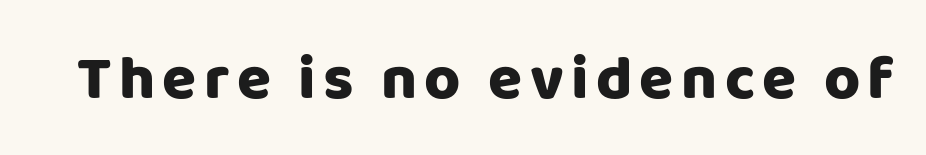
{"serif": "no", "italic": "no", "bold": "yes", "weight": "heavy", "width": "normal", "stroke_contrast": "low", "x_height": "large", "monospaced": "no", "underline": "no", "glyph_px": 62}
